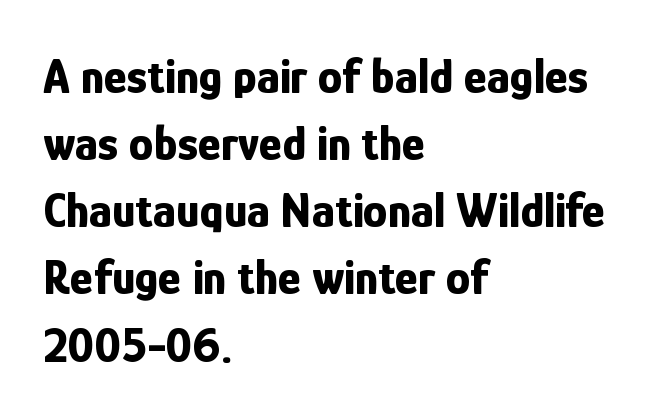
Tracking here is standard; glyphs follow each other at the usual distance. Do the characters align in a grid? No, the font is proportional. Grotesque or geometric, the face here clearly has no serifs. Notice how thick the strokes are: this is what a full bold looks like.
